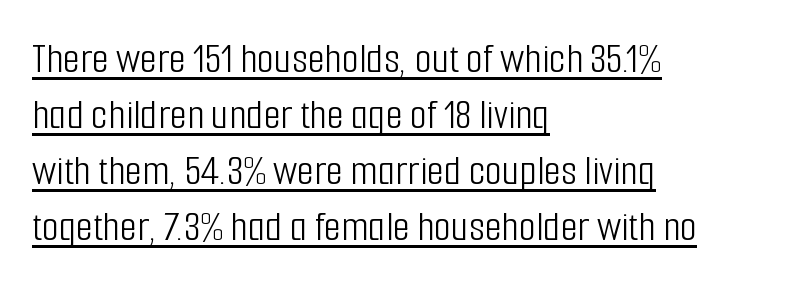
{"serif": "no", "italic": "no", "bold": "no", "weight": "light", "width": "condensed", "stroke_contrast": "low", "x_height": "medium", "monospaced": "no", "underline": "yes", "align": "left", "line_spacing": "normal", "line_spacing_ratio": 1.27, "letter_spacing": "normal", "letter_spacing_em": 0.0, "glyph_px": 44}
